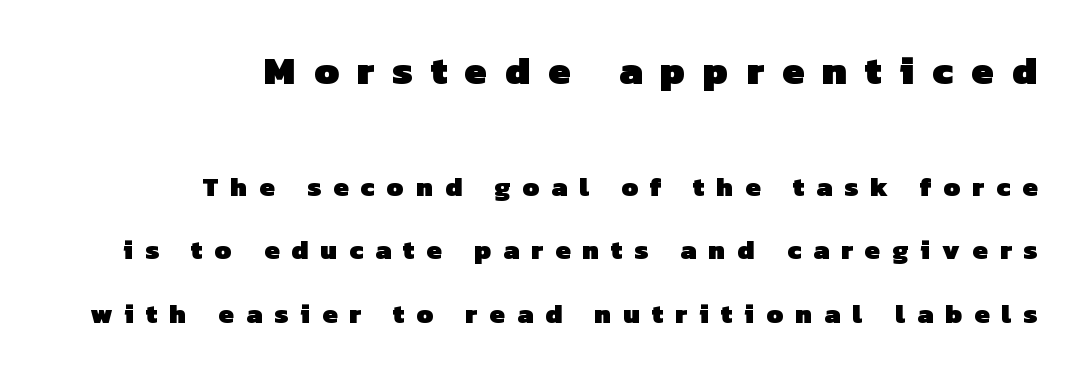
There is plenty of visible air inserted between adjacent glyphs. The passage shown is not underscored anywhere. You could not count columns in this text — the font is proportionally spaced. Chunky letters — that's bold for sure. The letters carry no serifs — their stems end cleanly without finishing strokes.
